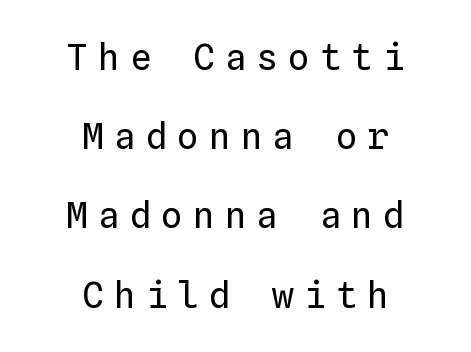
Do the letters lean? They stand straight. Vertical spacing — loose. Tracking value appears strongly positive — letters spread wide. Each row of text sits above clean, open space. A typesetter would call this monospace, since all characters share one set width. One-word summary of the alignment: center.
